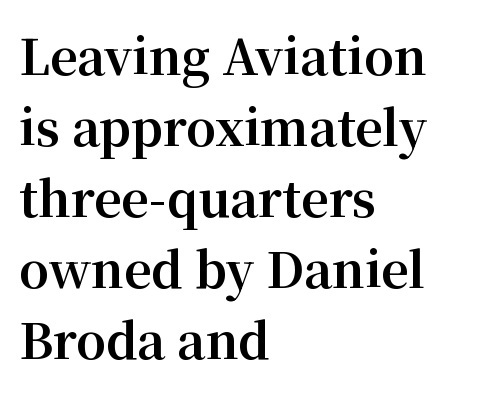
Type without underlining. You'd pick this weight for a headline — it's a proper bold. Normally led — the rows are evenly, conventionally spaced. Characters remain perfectly vertical along every line.
